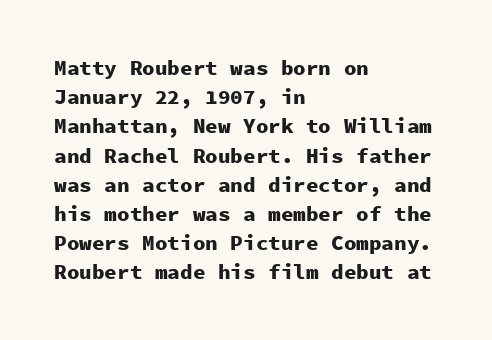
When letters stand straight like this, we call the style roman or upright. Line starts are locked; line ends wander. Quick note: underline off. Words appear dense and cohesive because spacing is normal. A normal amount of white space separates one row of letters from the next.
